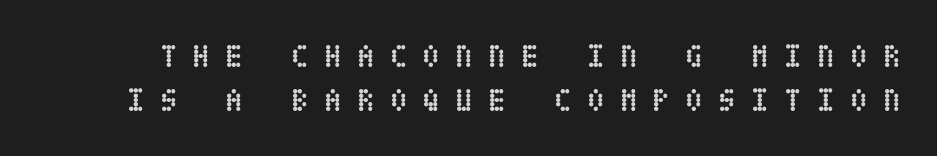
The image shows 32 px semibold, condensed type, upright; set normal line spacing (1.39x), unusually wide letter spacing (+0.48 em), not underlined; low stroke contrast and a large x-height.
